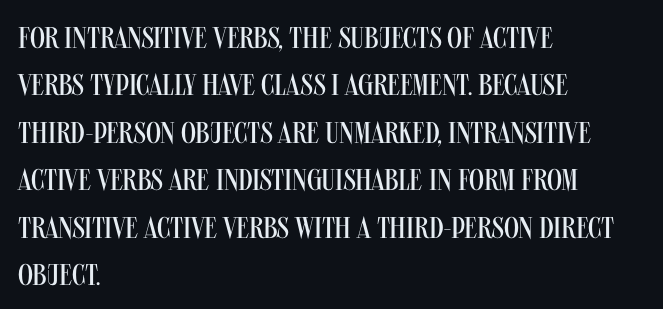
Q: Is the text bold? A: No.
Q: Is the text italic (slanted)? A: No, it is upright.
Q: Is the typeface a serif or a sans-serif typeface? A: Sans-serif.
Q: Is the text underlined? A: No.
Q: How is the paragraph aligned? A: Left-aligned.
Q: Is the spacing between letters normal or unusually wide? A: Normal.
Q: Is the spacing between lines tight, normal or loose? A: Normal.
Q: Width (condensed, normal, or wide)? A: Condensed.
Q: Stroke contrast? A: Medium.
Q: x-height? A: Large.
Q: Monospaced? A: No.
